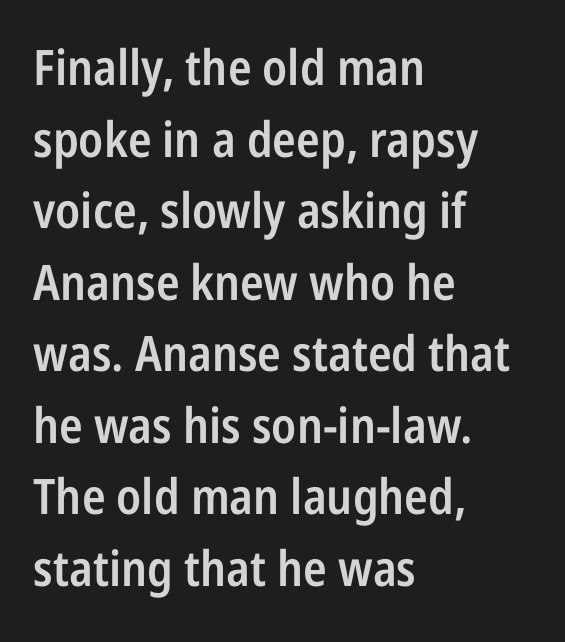
The image shows 49 px semibold, condensed sans-serif type, upright; set left-aligned, normal line spacing (1.46x), normal letter spacing, not underlined; low stroke contrast and a medium x-height.
